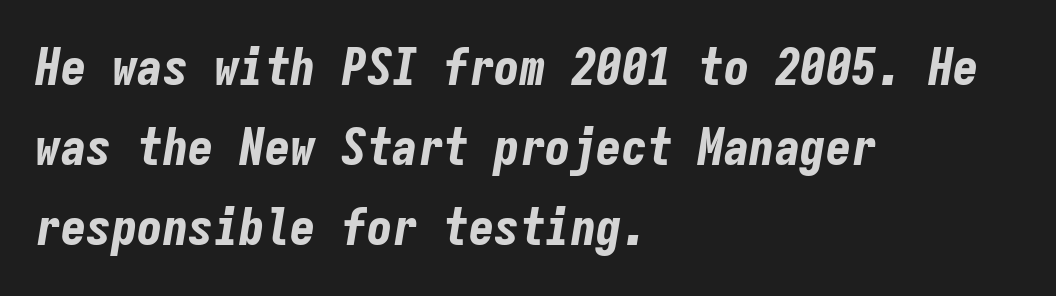
A classic flush-left, rag-right setting is used for this passage. The glyphs are unaccompanied by any horizontal stroke below them. Students, this is bold: see how much ink each stroke carries. Letter spacing: default.
